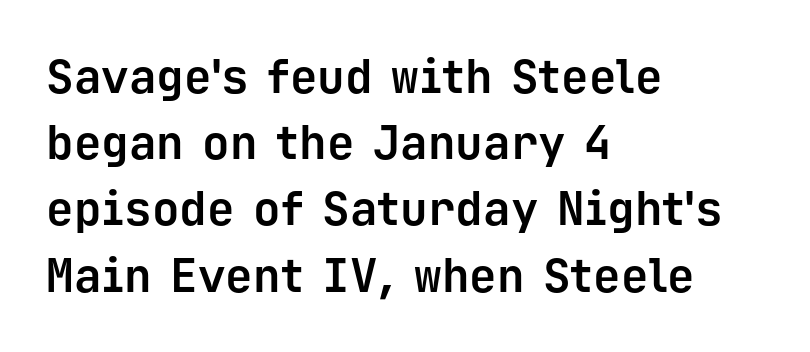
The image shows 46 px bold sans-serif type, upright, monospaced; set left-aligned, normal line spacing (1.44x), normal letter spacing, not underlined; low stroke contrast and a medium x-height.
